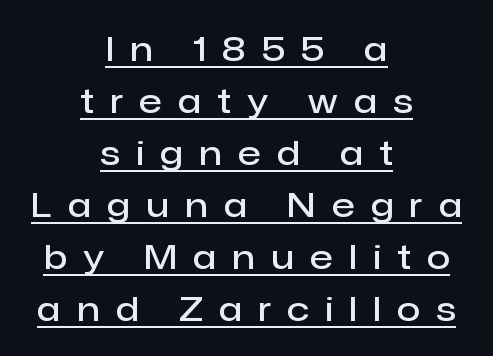
{"serif": "no", "italic": "no", "bold": "semi", "weight": "semibold", "width": "normal", "stroke_contrast": "low", "x_height": "medium", "monospaced": "no", "underline": "yes", "align": "center", "line_spacing": "normal", "line_spacing_ratio": 1.53, "letter_spacing": "wide", "letter_spacing_em": 0.48, "glyph_px": 34}
